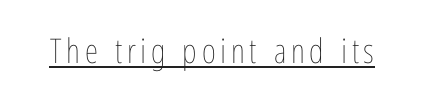
The image shows 34 px thin, condensed type, upright; set underlined; low stroke contrast and a medium x-height.
